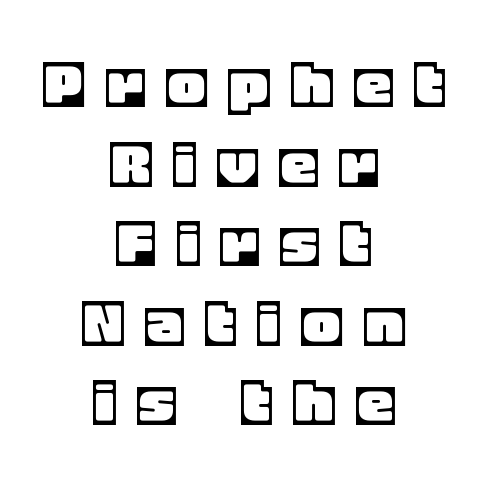
{"italic": "no", "width": "normal", "x_height": "large", "monospaced": "no", "underline": "no", "align": "center", "line_spacing": "tight", "line_spacing_ratio": 1.09, "letter_spacing": "wide", "letter_spacing_em": 0.33, "glyph_px": 73}
